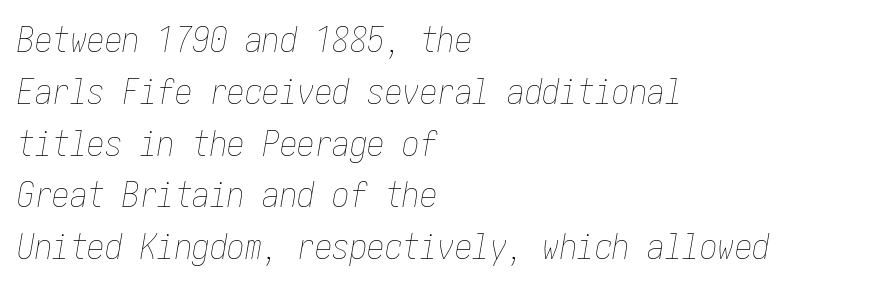
{"italic": "yes", "lean": "right", "slant_degrees": 10, "bold": "no", "weight": "thin", "width": "condensed", "stroke_contrast": "low", "x_height": "medium", "underline": "no", "align": "left", "line_spacing": "normal", "line_spacing_ratio": 1.48, "letter_spacing": "normal", "letter_spacing_em": 0.0, "glyph_px": 35}
